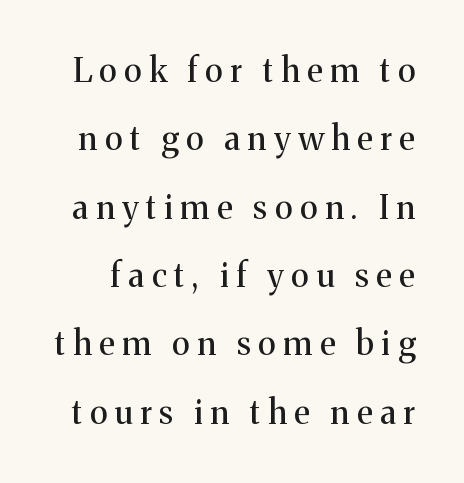
Q: Is the text bold? A: No.
Q: Is the text italic (slanted)? A: No, it is upright.
Q: Is the typeface a serif or a sans-serif typeface? A: Serif.
Q: Is the text underlined? A: No.
Q: Is the spacing between letters normal or unusually wide? A: Unusually wide.
Q: Is the spacing between lines tight, normal or loose? A: Loose.
Q: Width (condensed, normal, or wide)? A: Normal.
Q: Stroke contrast? A: Medium.
Q: x-height? A: Medium.
Q: Monospaced? A: No.
